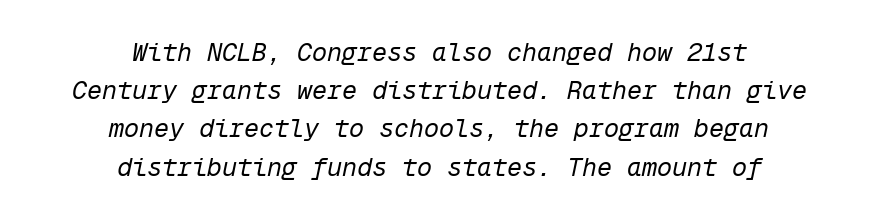
This block has exactly the height ordinary leading produces. Short note: letters normally spaced. A quiet, ordinary-to-light weight characterises the typeface. A bare baseline throughout the passage. Each line is balanced around a shared central axis.
